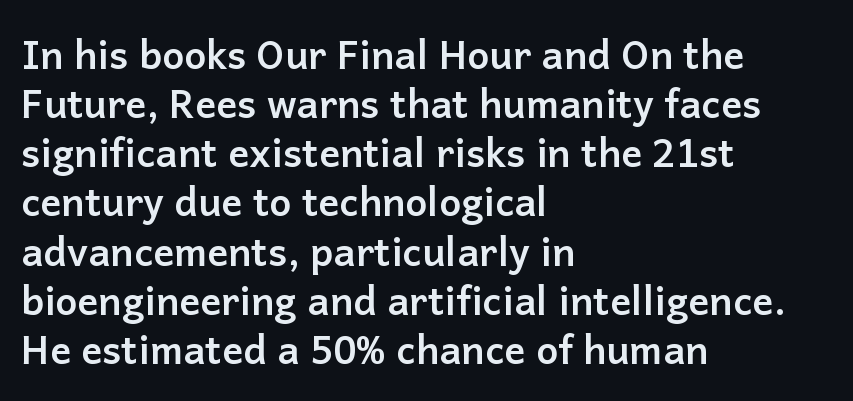
The image shows 39 px semibold sans-serif type, upright; set left-aligned, normal line spacing (1.26x), normal letter spacing, not underlined; low stroke contrast and a medium x-height.
